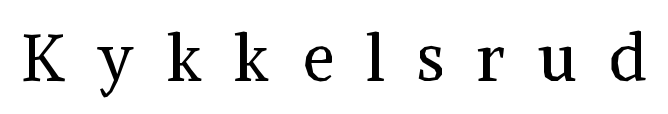
The image shows 65 px regular-weight serif type, upright; set unusually wide letter spacing (+0.5 em), not underlined; medium stroke contrast and a medium x-height.
